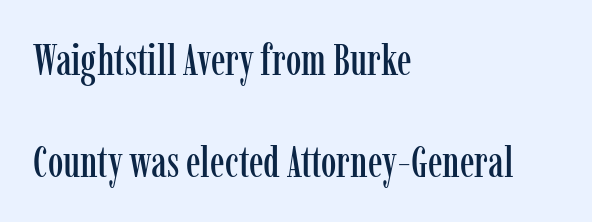
Q: Is the text italic (slanted)? A: No, it is upright.
Q: Is the typeface a serif or a sans-serif typeface? A: Serif.
Q: Is the text underlined? A: No.
Q: How is the paragraph aligned? A: Left-aligned.
Q: Is the spacing between letters normal or unusually wide? A: Normal.
Q: Is the spacing between lines tight, normal or loose? A: Loose.
Q: Width (condensed, normal, or wide)? A: Condensed.
Q: Stroke contrast? A: Low.
Q: x-height? A: Medium.
Q: Monospaced? A: No.
